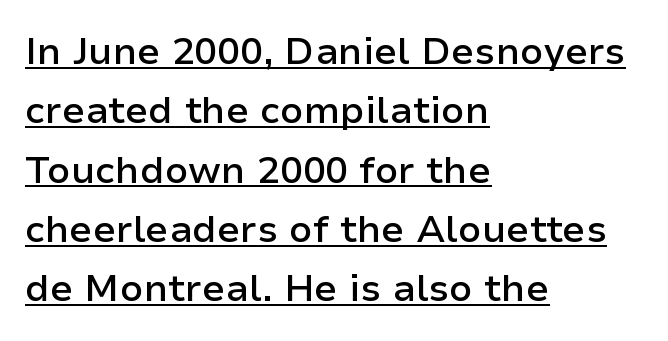
Q: Is the text bold? A: Semi-bold.
Q: Is the text italic (slanted)? A: No, it is upright.
Q: Is the typeface a serif or a sans-serif typeface? A: Sans-serif.
Q: Is the text underlined? A: Yes.
Q: How is the paragraph aligned? A: Left-aligned.
Q: Is the spacing between letters normal or unusually wide? A: Normal.
Q: Is the spacing between lines tight, normal or loose? A: Normal.
Q: Width (condensed, normal, or wide)? A: Normal.
Q: Stroke contrast? A: Low.
Q: x-height? A: Medium.
Q: Monospaced? A: No.
